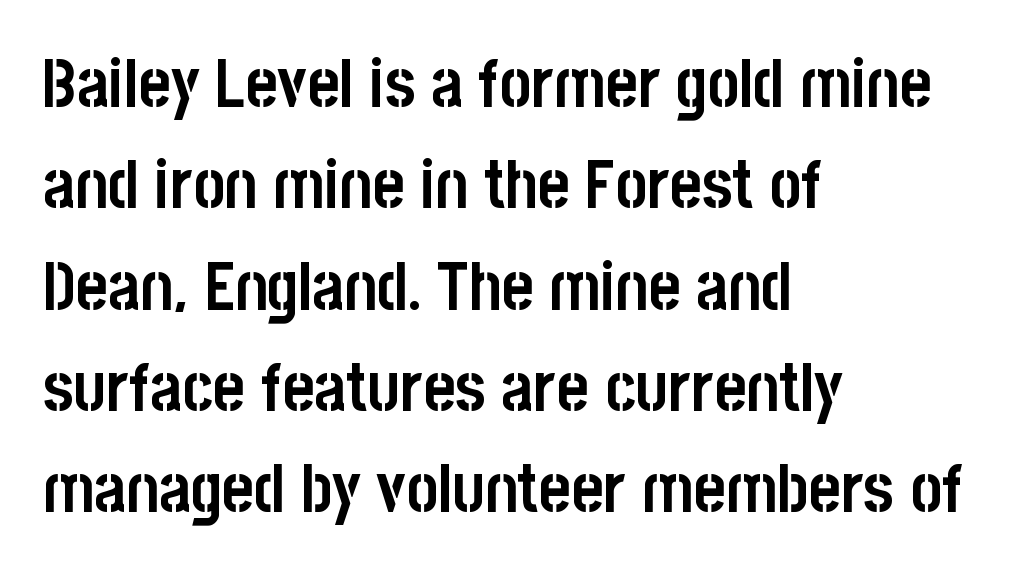
Q: Is the text bold? A: Yes.
Q: Is the text italic (slanted)? A: No, it is upright.
Q: Is the typeface a serif or a sans-serif typeface? A: Sans-serif.
Q: Is the text underlined? A: No.
Q: How is the paragraph aligned? A: Left-aligned.
Q: Is the spacing between letters normal or unusually wide? A: Normal.
Q: Is the spacing between lines tight, normal or loose? A: Normal.
Q: Width (condensed, normal, or wide)? A: Condensed.
Q: Stroke contrast? A: Low.
Q: x-height? A: Large.
Q: Monospaced? A: No.
